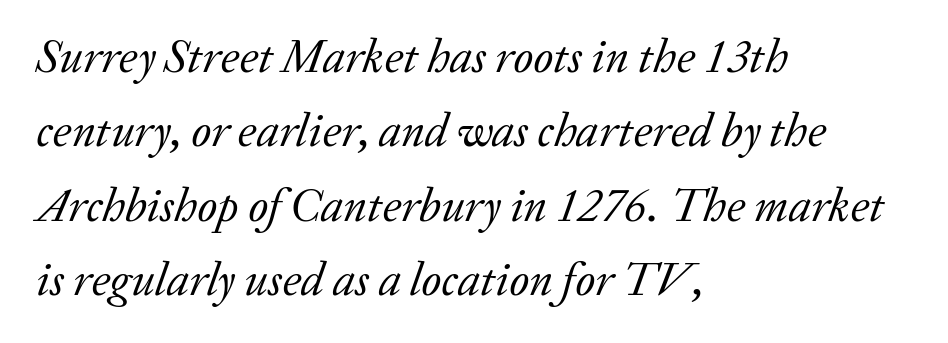
The image shows 47 px regular-weight serif type, italic (leaning right); set left-aligned, normal line spacing (1.58x), normal letter spacing, not underlined; low stroke contrast and a medium x-height.
